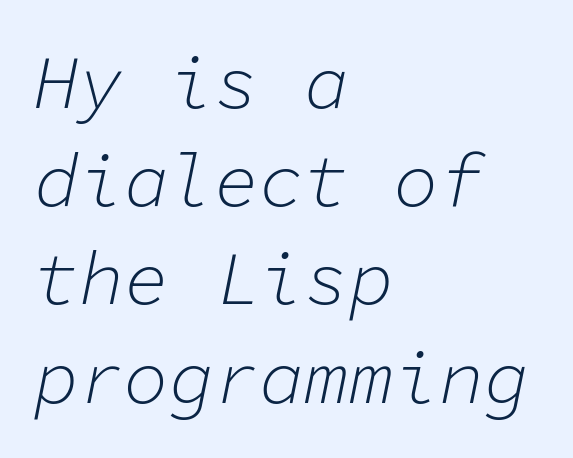
The image shows 75 px light type, italic (leaning right), monospaced; set left-aligned, normal line spacing (1.31x), normal letter spacing, not underlined; low stroke contrast and a medium x-height.
